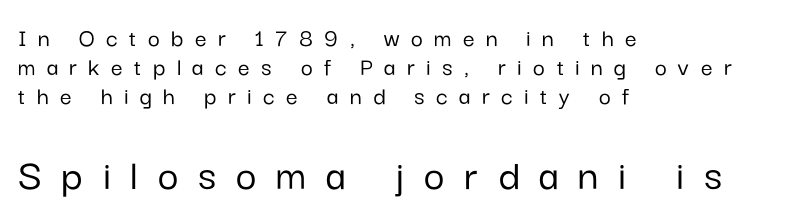
{"serif": "no", "italic": "no", "width": "normal", "stroke_contrast": "low", "x_height": "medium", "monospaced": "no", "underline": "no", "align": "left", "line_spacing": "tight", "line_spacing_ratio": 1.11, "letter_spacing": "wide", "letter_spacing_em": 0.44, "larger_block": "second", "size_ratio": 1.73, "glyph_px": 45}
